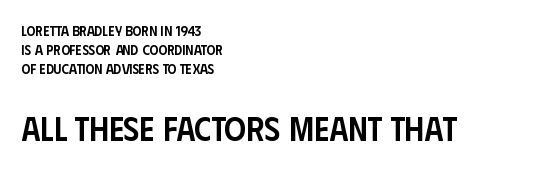
The image shows 34 px semibold, condensed sans-serif type, upright; set left-aligned, normal line spacing (1.37x), normal letter spacing, not underlined; the second (bottom) block is 2.43x larger; low stroke contrast and a large x-height.
